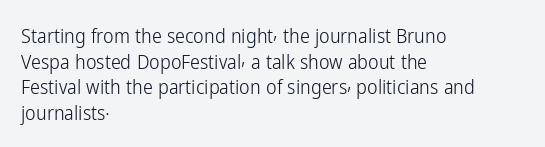
{"italic": "no", "bold": "no", "underline": "no", "align": "left", "line_spacing": "normal", "line_spacing_ratio": 1.28, "letter_spacing": "normal", "letter_spacing_em": 0.0, "glyph_px": 20}
